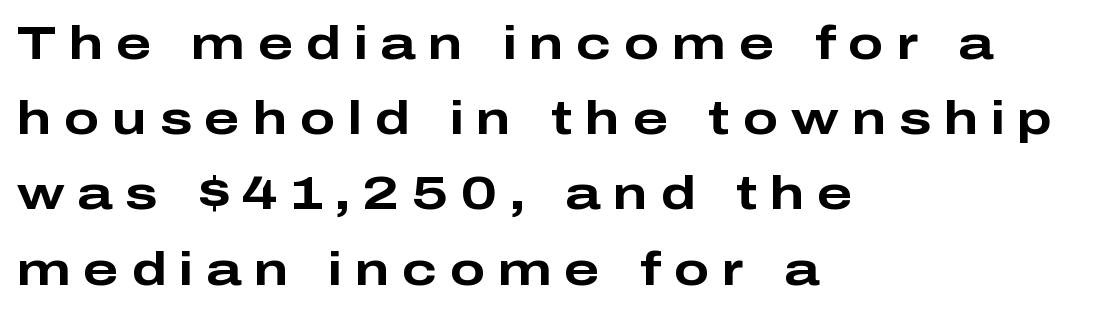
The paragraph has a hard left edge and a soft right edge. Unlike italic type, these characters show no tilt at all. Look at the tracking — it's clearly loosened, letters drifting apart. Strokes here are thick enough to call this a true bold. Varying glyph widths throughout — classic text-font behaviour.
